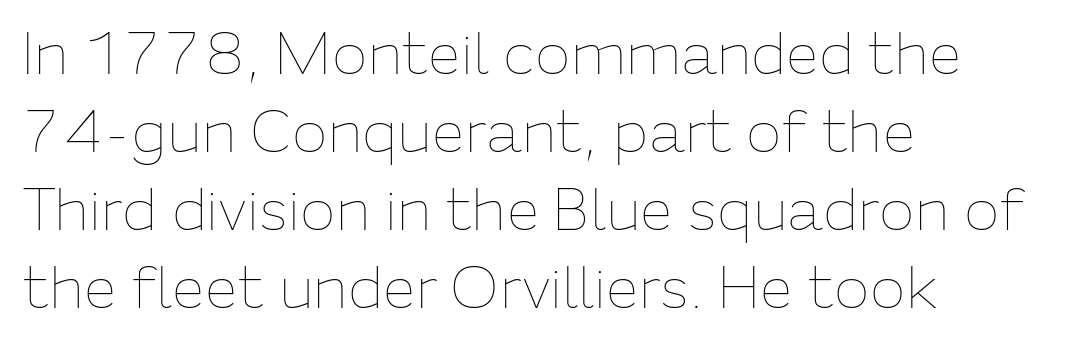
The rows are spaced the way most documents space them. Note the varied advance widths — an 'i' is clearly narrower than an 'm'. Weight class: somewhere from thin through regular. Decoration check: the copy has no underline.
